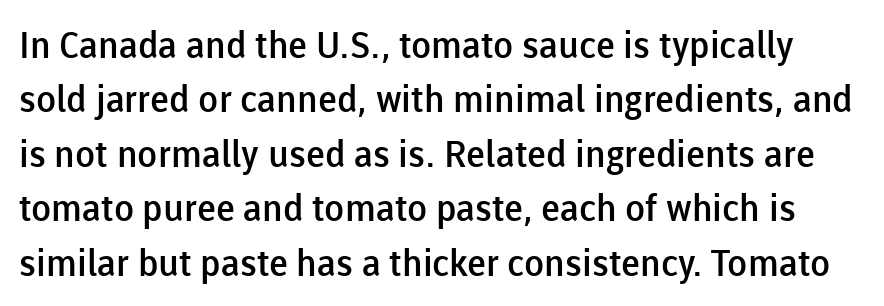
The image shows 37 px semibold sans-serif type, upright; set normal line spacing (1.47x), normal letter spacing, not underlined; low stroke contrast and a medium x-height.
